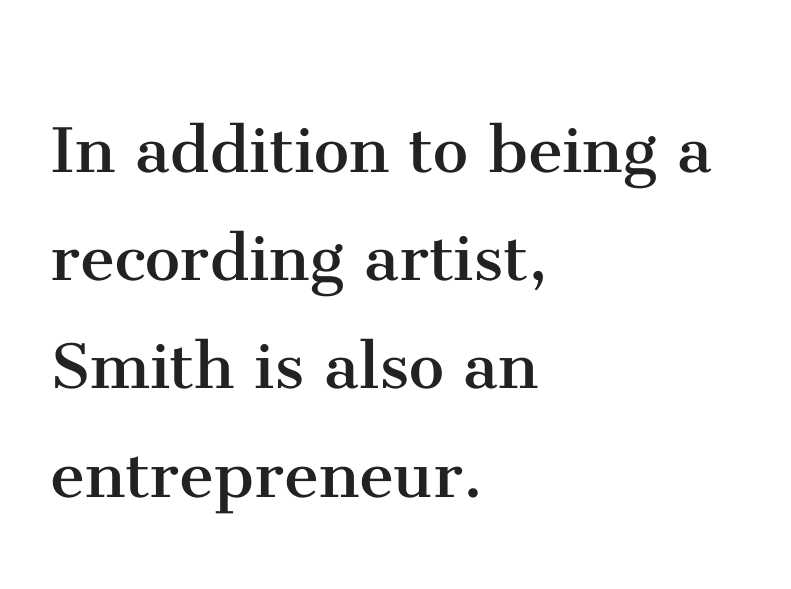
{"serif": "yes", "italic": "no", "bold": "no", "weight": "regular", "width": "normal", "stroke_contrast": "medium", "x_height": "medium", "monospaced": "no", "underline": "no", "align": "left", "line_spacing": "normal", "line_spacing_ratio": 1.37, "letter_spacing": "normal", "letter_spacing_em": 0.0, "glyph_px": 79}
